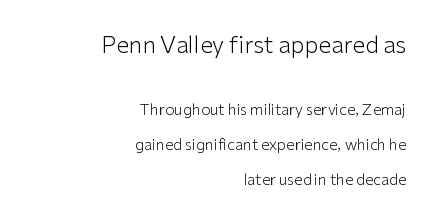
Anything drawn beneath the words? Only blank space. The passage shown stacks its lines with a broad gap. The weight would be labelled regular, book, light, or lighter still. Which chunk is bigger? The first one — the top block dwarfs the bottom.
